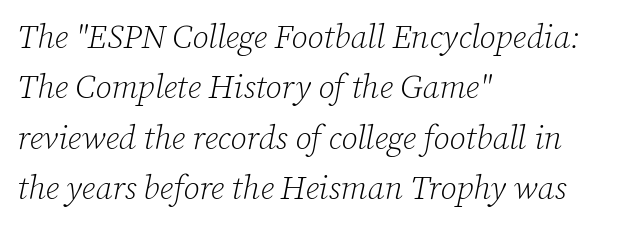
Q: Is the text bold? A: No.
Q: Is the text italic (slanted)? A: Yes, it leans right by about 12 degrees.
Q: Is the typeface a serif or a sans-serif typeface? A: Serif.
Q: Is the text underlined? A: No.
Q: How is the paragraph aligned? A: Left-aligned.
Q: Is the spacing between letters normal or unusually wide? A: Normal.
Q: Is the spacing between lines tight, normal or loose? A: Normal.
Q: Width (condensed, normal, or wide)? A: Normal.
Q: Stroke contrast? A: Low.
Q: x-height? A: Medium.
Q: Monospaced? A: No.
